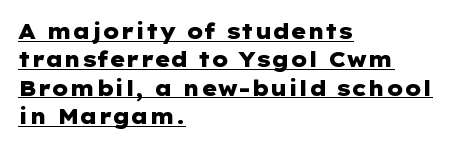
The passage is arranged the way most books set body copy — flush left. This is heavy type, rendered in bold. The tracking reads as untouched default to a designer's eye. Nope, not italic — everything's standing straight.
